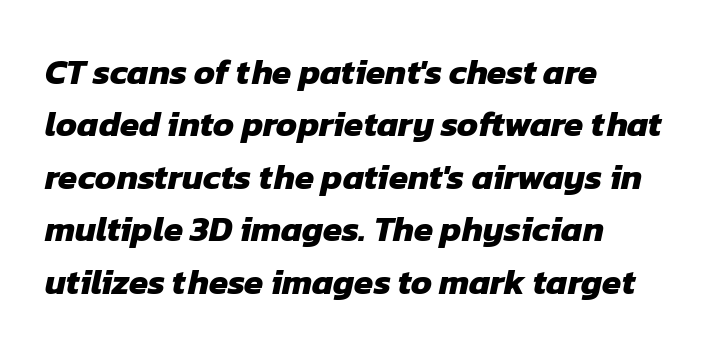
Q: Is the text bold? A: Yes.
Q: Is the typeface a serif or a sans-serif typeface? A: Sans-serif.
Q: Is the text underlined? A: No.
Q: How is the paragraph aligned? A: Left-aligned.
Q: Is the spacing between letters normal or unusually wide? A: Normal.
Q: Is the spacing between lines tight, normal or loose? A: Normal.
Q: Width (condensed, normal, or wide)? A: Normal.
Q: Stroke contrast? A: Low.
Q: x-height? A: Medium.
Q: Monospaced? A: No.
